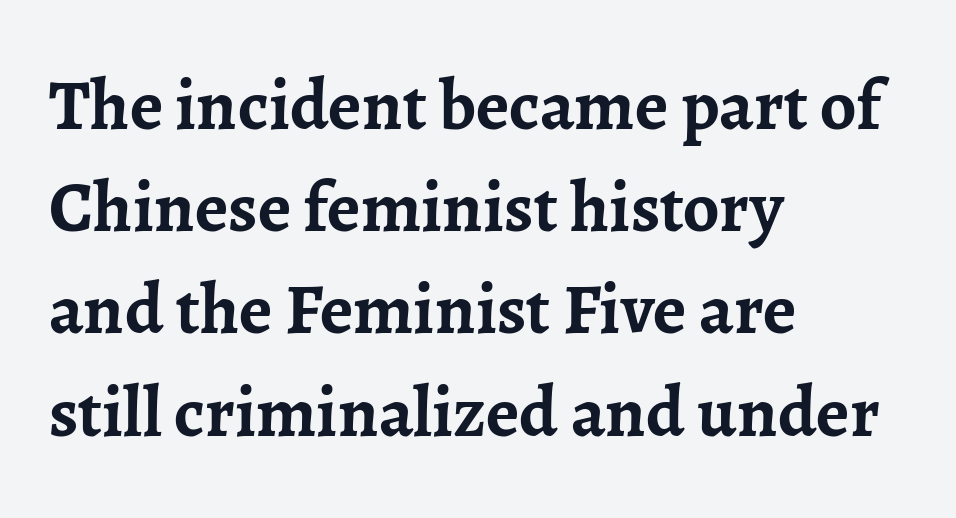
Q: Is the text bold? A: Yes.
Q: Is the text italic (slanted)? A: No, it is upright.
Q: Is the typeface a serif or a sans-serif typeface? A: Serif.
Q: Is the text underlined? A: No.
Q: How is the paragraph aligned? A: Left-aligned.
Q: Is the spacing between letters normal or unusually wide? A: Normal.
Q: Is the spacing between lines tight, normal or loose? A: Normal.
Q: Width (condensed, normal, or wide)? A: Normal.
Q: Stroke contrast? A: Low.
Q: x-height? A: Medium.
Q: Monospaced? A: No.
